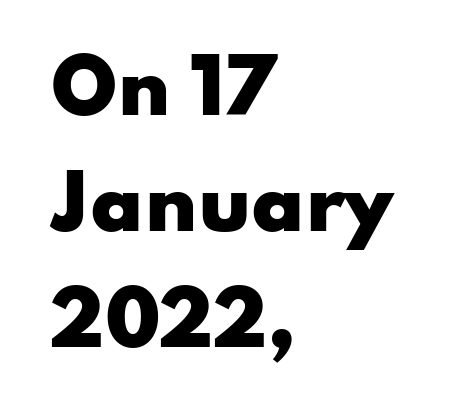
The image shows 74 px heavy, wide sans-serif type, upright; set left-aligned, normal line spacing (1.57x), normal letter spacing, not underlined; low stroke contrast and a small x-height.
